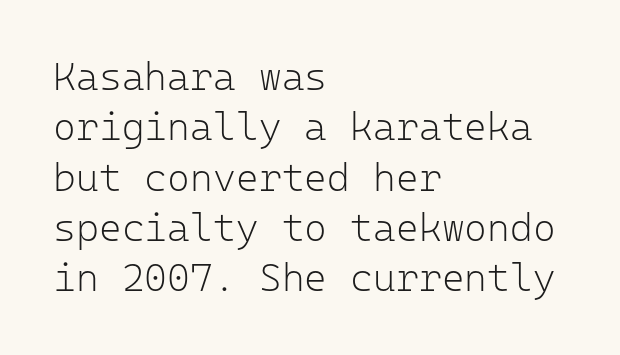
Observe the absence of serifs on each vertical stroke in this sample. Every character here occupies the same horizontal width, giving the sample a typewriter-like rhythm. What's the leading like? Ordinary, nothing unusual. Posture: straight, roman, zero tilt.
